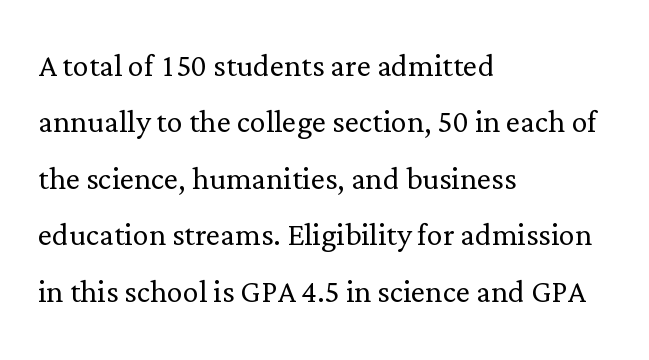
The image shows 40 px light serif type, upright; set left-aligned, normal line spacing (1.41x), normal letter spacing, not underlined; low stroke contrast and a medium x-height.
